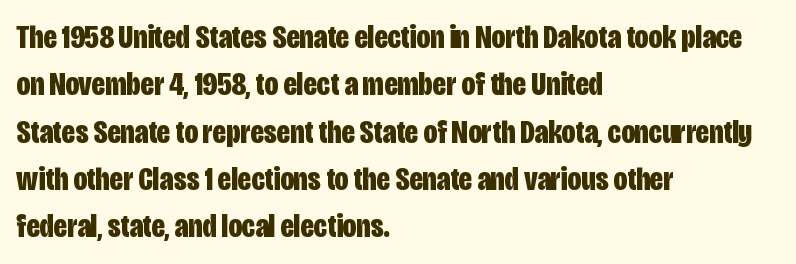
Each glyph is drawn with heavy, bold strokes. Proportional: the letters do not fall into vertical columns. Font category for this specimen: sans-serif. If you drew a ruler down the left edge, every line would touch it. Words float on clear page, feet unadorned. Is there any slant? The stems are plumb.
